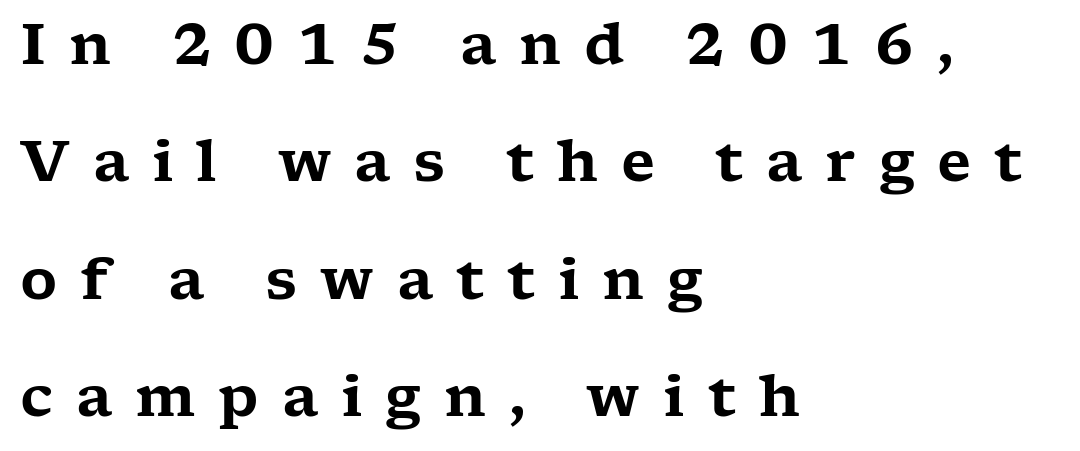
Spacing verdict: proportional, widths tailored to each character. Unlike italic type, these characters show no tilt at all. In terms of letterspacing, this is a distinctly airy, spread setting. Reading down the block, your eye returns to a fixed left position each line. A typesetter would label this face a serif.
